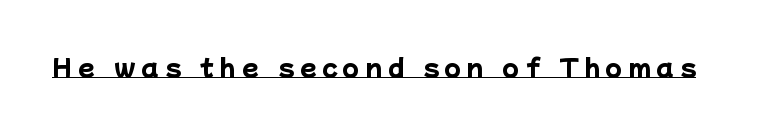
Q: Is the text bold? A: Yes.
Q: Is the text underlined? A: Yes.
Q: Is the spacing between letters normal or unusually wide? A: Unusually wide.
